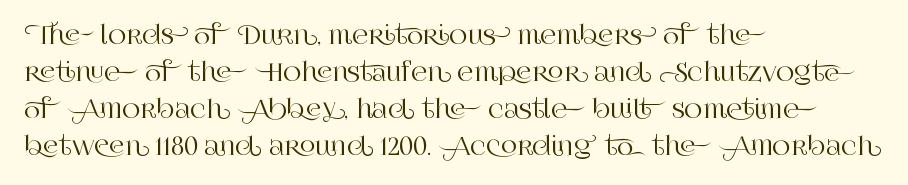
Q: Is the text italic (slanted)? A: No, it is upright.
Q: Is the text underlined? A: No.
Q: How is the paragraph aligned? A: Left-aligned.
Q: Is the spacing between letters normal or unusually wide? A: Normal.
Q: Is the spacing between lines tight, normal or loose? A: Normal.
